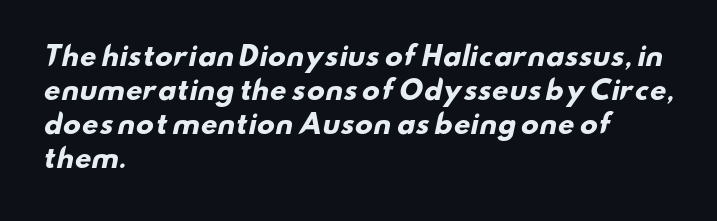
The image shows 26 px bold type; set left-aligned, normal line spacing (1.31x), normal letter spacing, not underlined.
